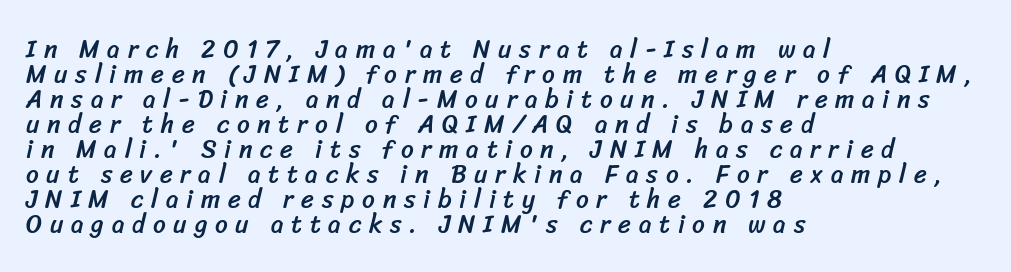
The image shows 25 px text type; set left-aligned, tight line spacing (1.0x), unusually wide letter spacing (+0.31 em), not underlined.
